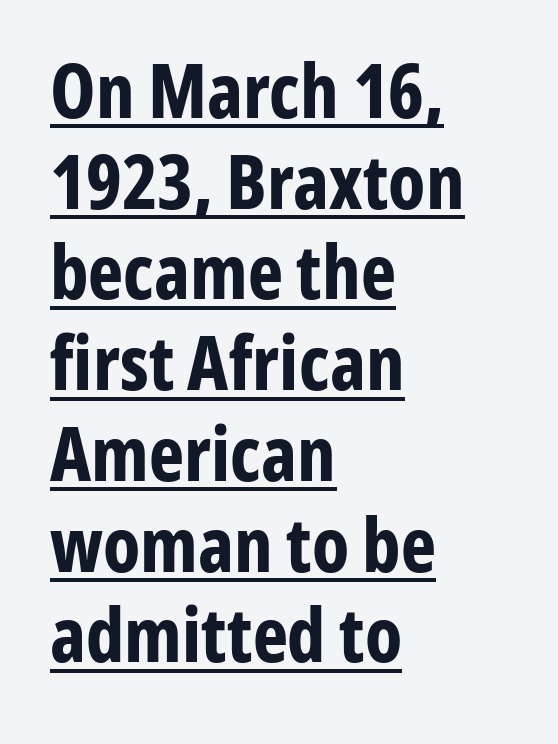
Look at the bottom of the vertical strokes: they stop flat, with no serifs. The sample's only ornament is a line tracing under the words. You can tell it's not italic because the verticals are truly vertical. The lines in this sample share a left origin and differ only in where they stop. As a designer I'd log this as weight 700, bold.
